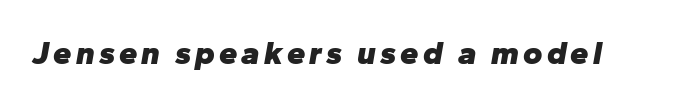
The image shows 33 px heavy type, italic (leaning right); set not underlined; low stroke contrast and a medium x-height.
